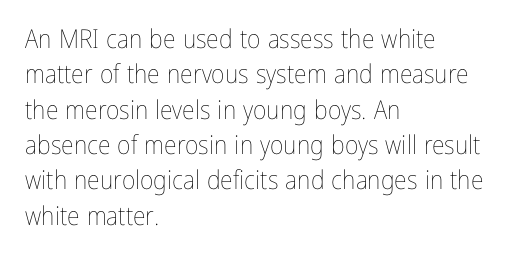
{"italic": "no", "bold": "no", "underline": "no", "align": "left", "line_spacing": "normal", "line_spacing_ratio": 1.36, "letter_spacing": "normal", "letter_spacing_em": 0.0, "glyph_px": 26}
